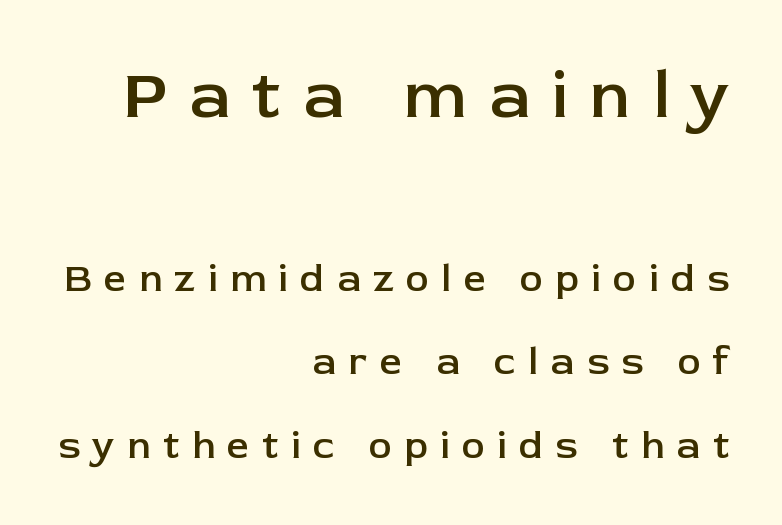
Q: Is the text bold? A: Semi-bold.
Q: Is the text italic (slanted)? A: No, it is upright.
Q: Is the typeface a serif or a sans-serif typeface? A: Sans-serif.
Q: Is the text underlined? A: No.
Q: How is the paragraph aligned? A: Right-aligned.
Q: Is the spacing between letters normal or unusually wide? A: Unusually wide.
Q: Is the spacing between lines tight, normal or loose? A: Loose.
Q: Which block of text is set in a larger size, the first (top) or the second (bottom)? A: The first (top) one.
Q: Width (condensed, normal, or wide)? A: Normal.
Q: Stroke contrast? A: Low.
Q: x-height? A: Medium.
Q: Monospaced? A: No.
